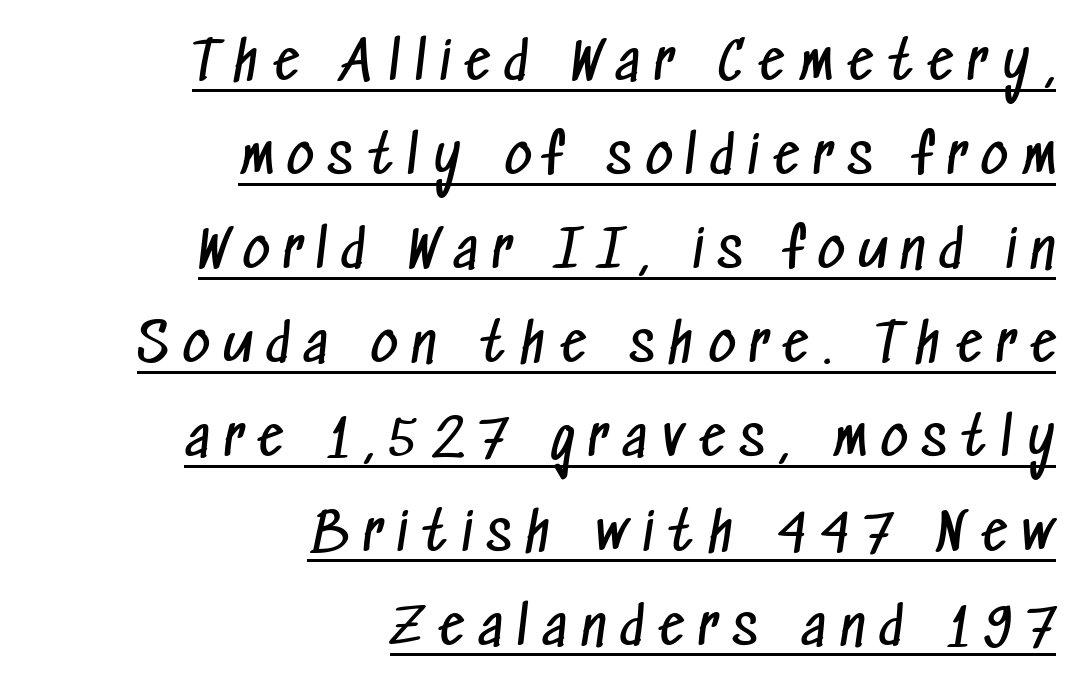
The image shows 52 px regular-weight, condensed sans-serif type; set right-aligned, line spacing 1.81x, unusually wide letter spacing (+0.28 em), underlined; low stroke contrast and a medium x-height.
